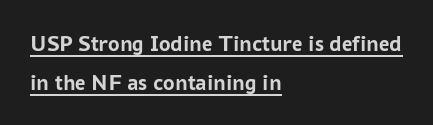
The image shows 23 px bold type, upright; set left-aligned, normal line spacing (1.69x), normal letter spacing, underlined.
